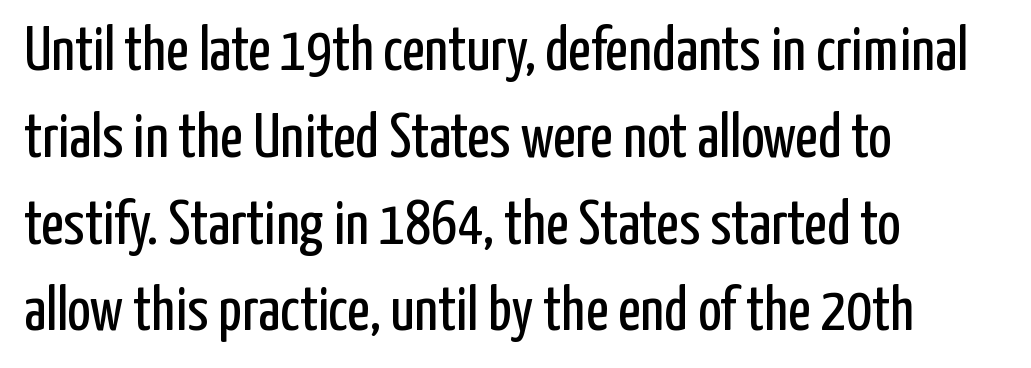
{"serif": "no", "italic": "no", "bold": "no", "weight": "regular", "width": "condensed", "stroke_contrast": "low", "x_height": "medium", "monospaced": "no", "underline": "no", "align": "left", "line_spacing": "normal", "line_spacing_ratio": 1.4, "letter_spacing": "normal", "letter_spacing_em": 0.0, "glyph_px": 62}
